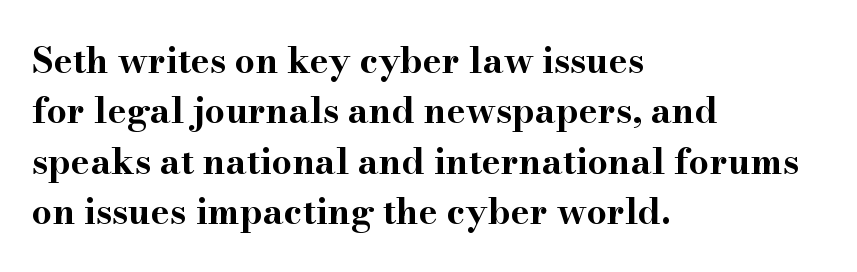
{"serif": "yes", "italic": "no", "bold": "yes", "weight": "bold", "width": "wide", "stroke_contrast": "high", "x_height": "small", "monospaced": "no", "underline": "no", "align": "left", "line_spacing": "normal", "line_spacing_ratio": 1.4, "letter_spacing": "normal", "letter_spacing_em": 0.0, "glyph_px": 36}
